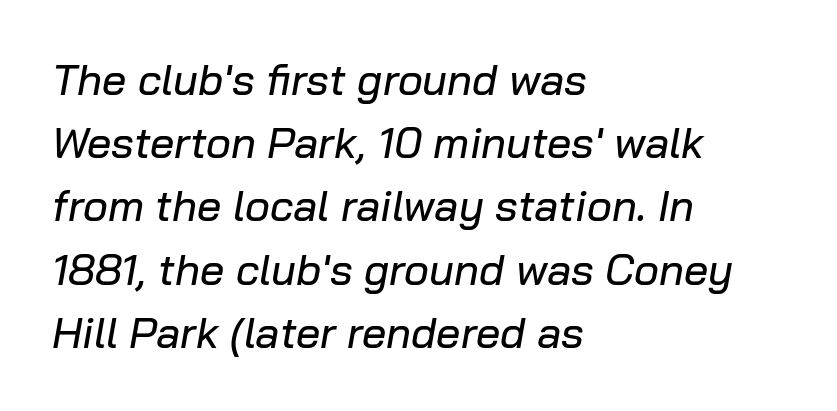
The image shows 43 px text type, italic (leaning right); set left-aligned, normal line spacing (1.47x), normal letter spacing, not underlined; low stroke contrast and a medium x-height.
